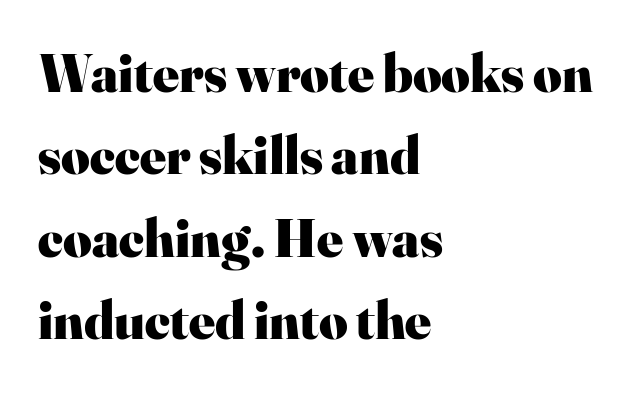
These lines are rendered in a variable-pitch font. Vertical spacing — default. Observe the ordinary spacing: letters are neighbours, not strangers. Descender tails drop into unmarked territory.
